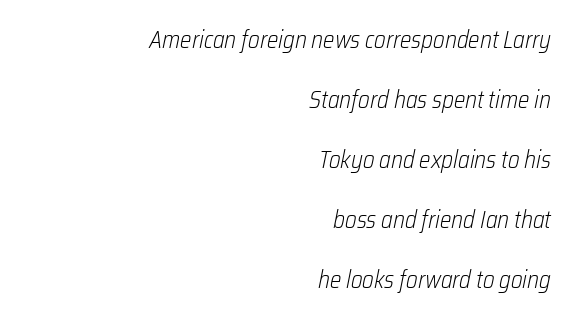
Right-aligned paragraph, ragged on the left. You could call the tracking neutral — neither tight nor loose. The baseline area is clear. Honestly, the rows look like they've been pulled way apart.
